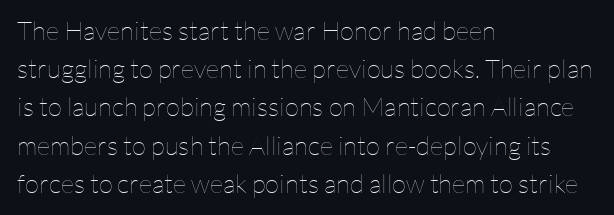
Q: Is the text bold? A: No.
Q: Is the text italic (slanted)? A: No, it is upright.
Q: Is the text underlined? A: No.
Q: How is the paragraph aligned? A: Left-aligned.
Q: Is the spacing between letters normal or unusually wide? A: Normal.
Q: Is the spacing between lines tight, normal or loose? A: Normal.
